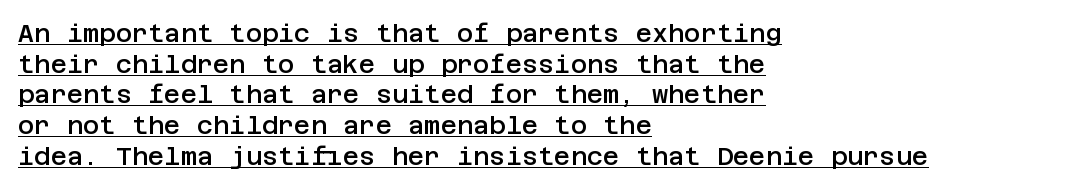
{"italic": "no", "bold": "semi", "underline": "yes", "align": "left", "line_spacing_ratio": 1.23, "letter_spacing": "normal", "letter_spacing_em": 0.0, "glyph_px": 25}
